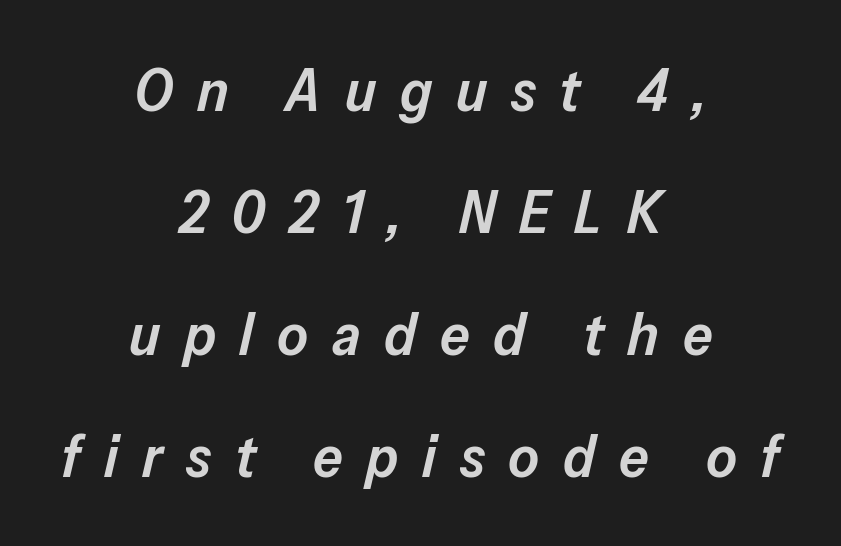
Q: Is the text bold? A: Semi-bold.
Q: Is the text italic (slanted)? A: Yes, it leans right by about 13 degrees.
Q: Is the text underlined? A: No.
Q: How is the paragraph aligned? A: Centered.
Q: Is the spacing between letters normal or unusually wide? A: Unusually wide.
Q: Is the spacing between lines tight, normal or loose? A: Loose.
Q: Width (condensed, normal, or wide)? A: Normal.
Q: Stroke contrast? A: Low.
Q: x-height? A: Medium.
Q: Monospaced? A: No.
